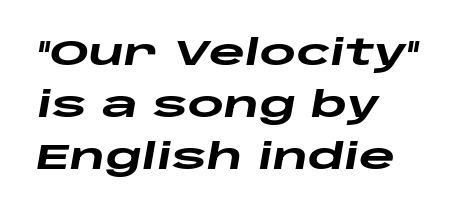
The image shows 35 px heavy, wide type, italic (leaning right); set left-aligned, normal line spacing (1.48x), normal letter spacing, not underlined; low stroke contrast and a large x-height.
